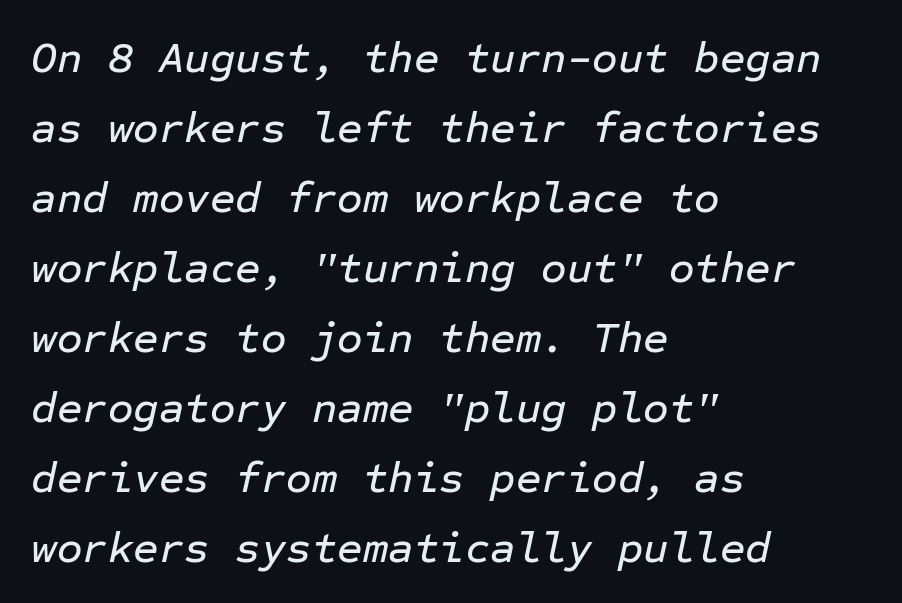
The image shows 44 px text type, italic (leaning right), monospaced; set left-aligned, normal line spacing (1.59x), normal letter spacing, not underlined; low stroke contrast and a medium x-height.
